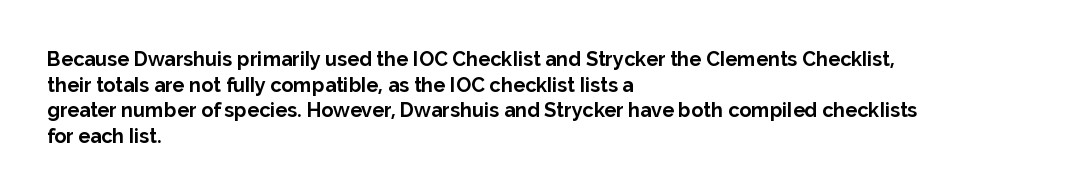
{"italic": "no", "bold": "yes", "underline": "no", "align": "left", "line_spacing": "normal", "line_spacing_ratio": 1.28, "letter_spacing": "normal", "letter_spacing_em": 0.0, "glyph_px": 20}
